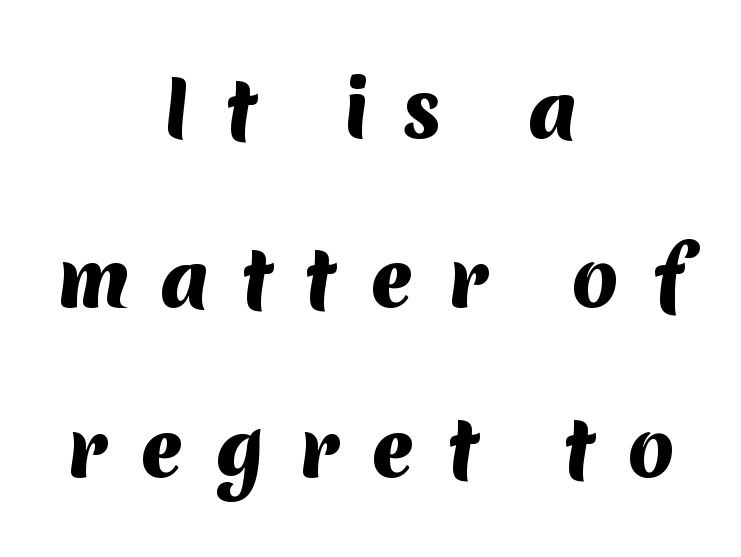
A bare baseline throughout the passage. This is heavy type, rendered in bold. Whoever set this chose breathing room over compactness in the vertical rhythm. The glyphs in this specimen are sans serif. Looks like regular typesetting: each glyph gets only the width it needs.
